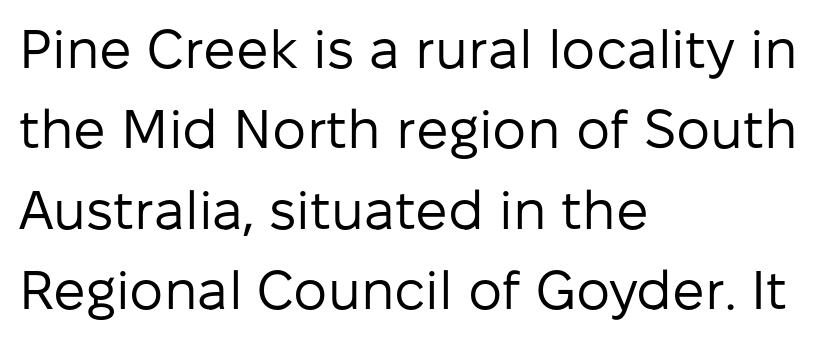
The image shows 54 px regular-weight sans-serif type, upright; set left-aligned, normal line spacing (1.49x), normal letter spacing, not underlined; low stroke contrast and a medium x-height.
